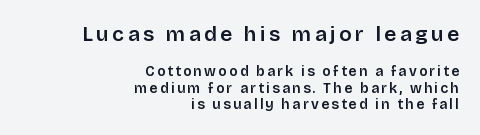
The image shows 21 px text type, upright; set right-aligned, line spacing 1.17x, not underlined; the first (top) block is 1.5x larger.
